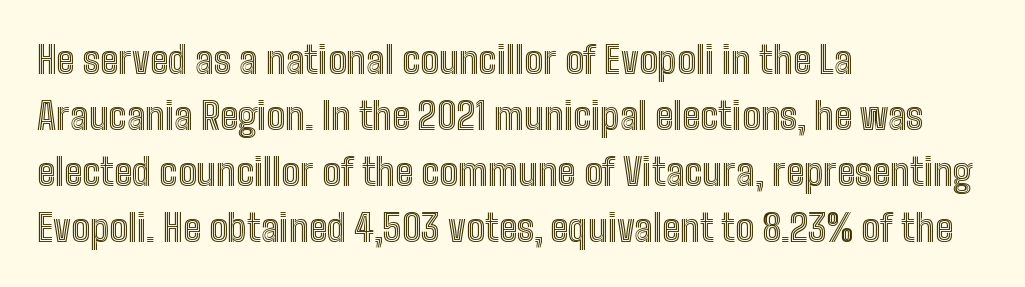
Q: Is the text italic (slanted)? A: No, it is upright.
Q: Is the text underlined? A: No.
Q: How is the paragraph aligned? A: Left-aligned.
Q: Is the spacing between letters normal or unusually wide? A: Normal.
Q: Is the spacing between lines tight, normal or loose? A: Normal.
Q: Width (condensed, normal, or wide)? A: Condensed.
Q: x-height? A: Medium.
Q: Monospaced? A: No.
